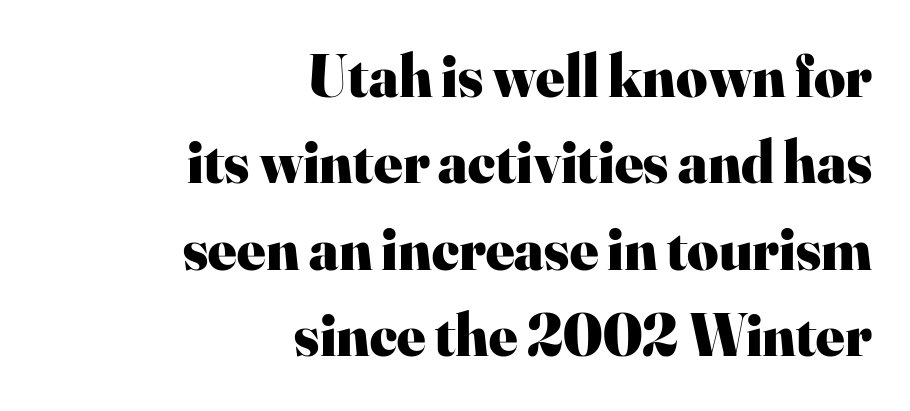
The image shows 60 px heavy serif type, upright; set right-aligned, normal line spacing (1.44x), normal letter spacing, not underlined; high stroke contrast and a small x-height.
